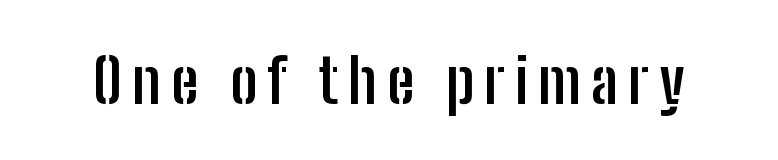
The image shows 61 px semibold, condensed sans-serif type, upright; set not underlined; low stroke contrast and a medium x-height.
